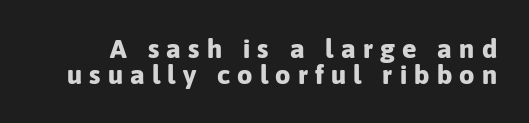
{"italic": "no", "bold": "yes", "underline": "no", "line_spacing": "tight", "line_spacing_ratio": 0.97, "letter_spacing": "wide", "letter_spacing_em": 0.27, "glyph_px": 27}
